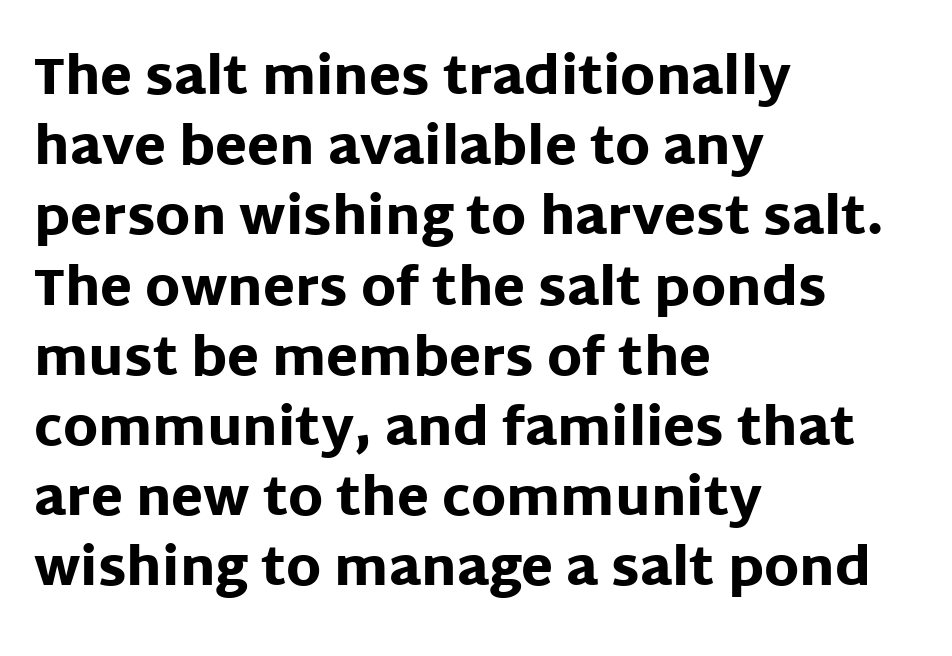
You could not count columns in this text — the font is proportionally spaced. The passage shown is not underscored anywhere. If you drew a ruler down the left edge, every line would touch it. The horizontal fit of the characters is conventional and even. Baseline-to-baseline distance is the conventional proportion of letter height.
